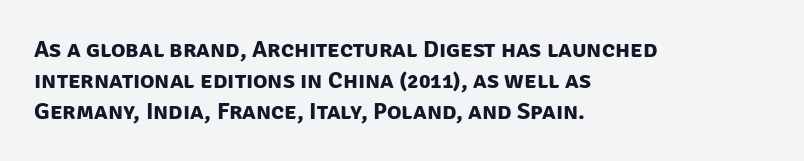
Q: Is the text bold? A: Yes.
Q: Is the text underlined? A: No.
Q: How is the paragraph aligned? A: Left-aligned.
Q: Is the spacing between letters normal or unusually wide? A: Normal.
Q: Is the spacing between lines tight, normal or loose? A: Normal.
